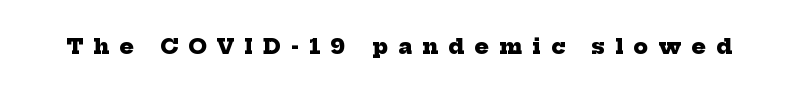
The image shows 21 px bold type; set unusually wide letter spacing (+0.49 em), not underlined.
